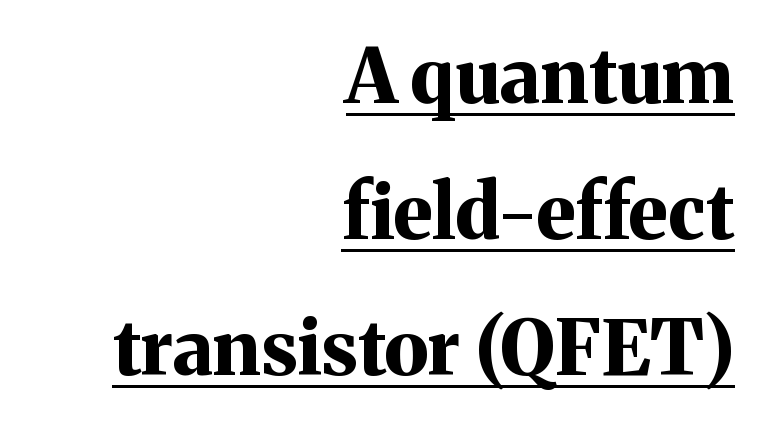
The image shows 76 px bold serif type, upright; set right-aligned, line spacing 1.79x, normal letter spacing, underlined; medium stroke contrast and a medium x-height.
